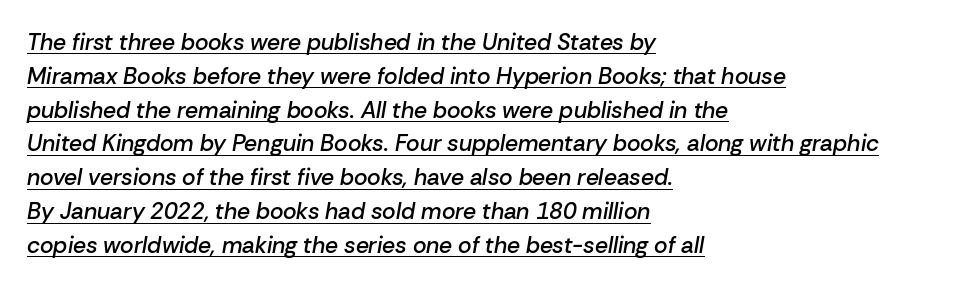
The image shows 23 px text type, italic (leaning right); set left-aligned, normal line spacing (1.47x), normal letter spacing, underlined.
